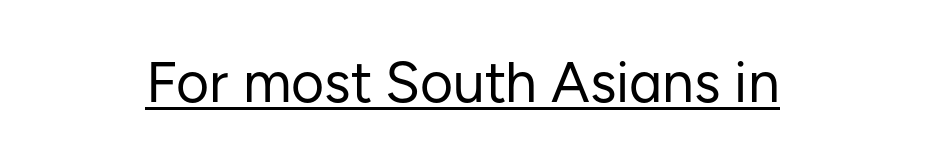
The image shows 57 px regular-weight sans-serif type, upright; set normal letter spacing, underlined; low stroke contrast and a medium x-height.
